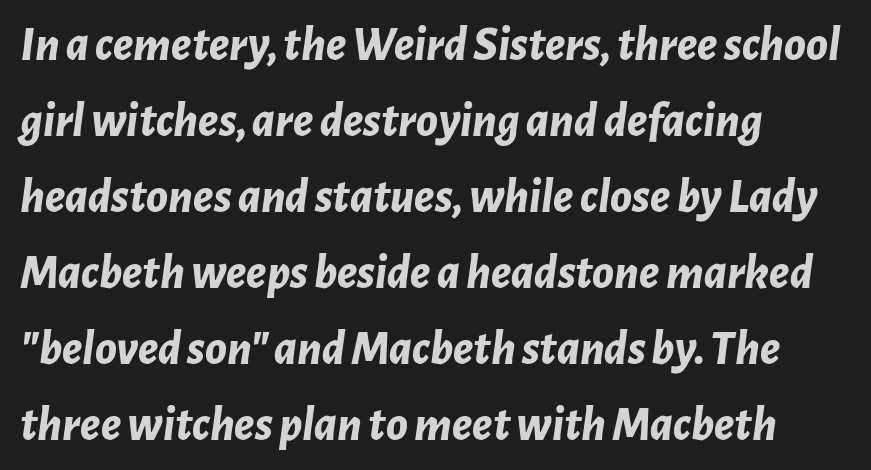
Alignment: flush left. The letters are bold, with thick, heavy strokes. The font's italic variant was chosen for this text. Looks like regular typesetting: each glyph gets only the width it needs.
